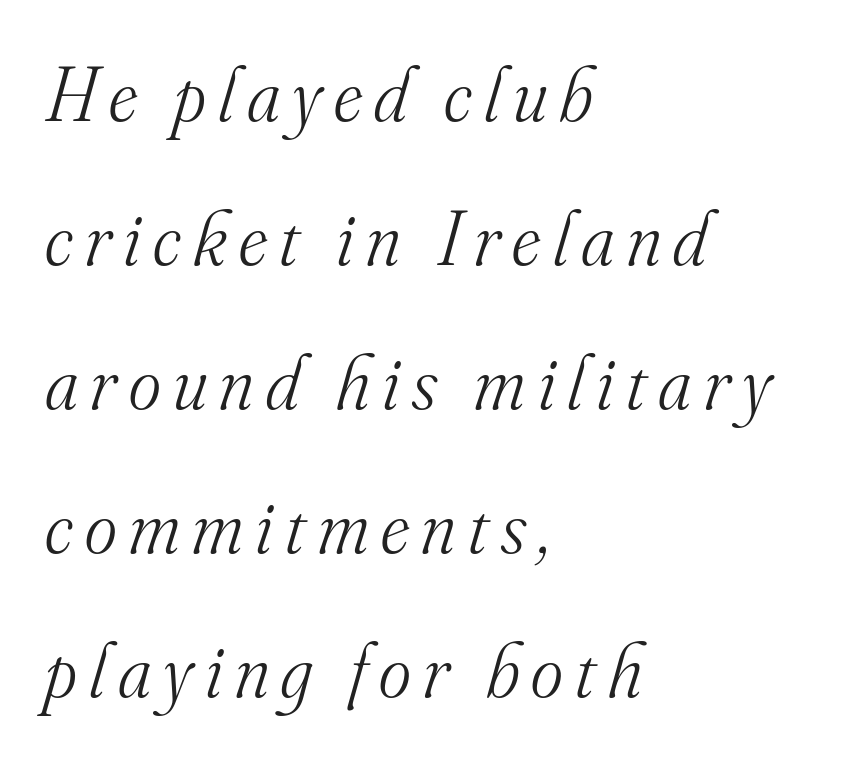
{"serif": "yes", "italic": "yes", "lean": "right", "slant_degrees": 16, "bold": "no", "weight": "light", "width": "normal", "stroke_contrast": "medium", "x_height": "small", "monospaced": "no", "underline": "no", "align": "left", "line_spacing_ratio": 1.87, "glyph_px": 77}
